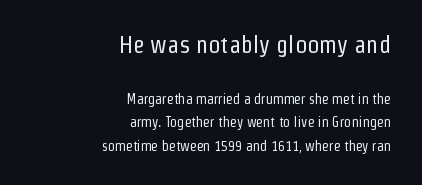
Q: Is the text bold? A: No.
Q: Is the text italic (slanted)? A: No, it is upright.
Q: Is the text underlined? A: No.
Q: How is the paragraph aligned? A: Right-aligned.
Q: Is the spacing between letters normal or unusually wide? A: Normal.
Q: Is the spacing between lines tight, normal or loose? A: Normal.
Q: Which block of text is set in a larger size, the first (top) or the second (bottom)? A: The first (top) one.
